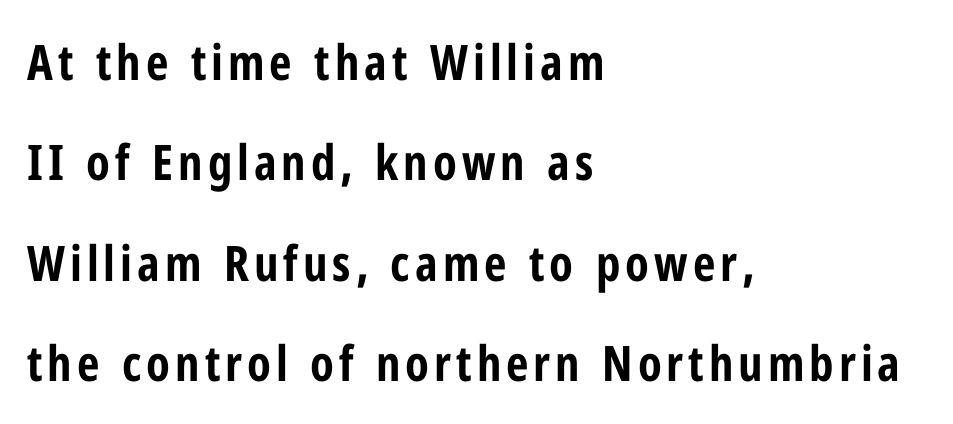
The rendering shows plain stroke endings on the letterforms — a sans-serif design. In terms of posture, this sample is upright. The line-height multiplier appears high, well above default. Quick note: underline off. Weight check: bold — yes, fully. Looks like regular typesetting: each glyph gets only the width it needs.
